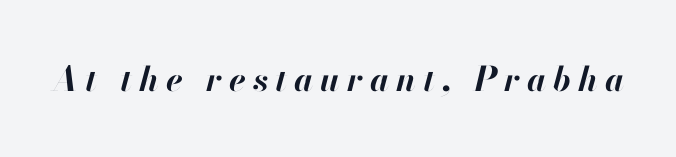
{"italic": "yes", "lean": "right", "slant_degrees": 13, "bold": "yes", "weight": "bold", "width": "normal", "stroke_contrast": "high", "x_height": "small", "monospaced": "no", "underline": "no", "letter_spacing": "wide", "letter_spacing_em": 0.21, "glyph_px": 34}
